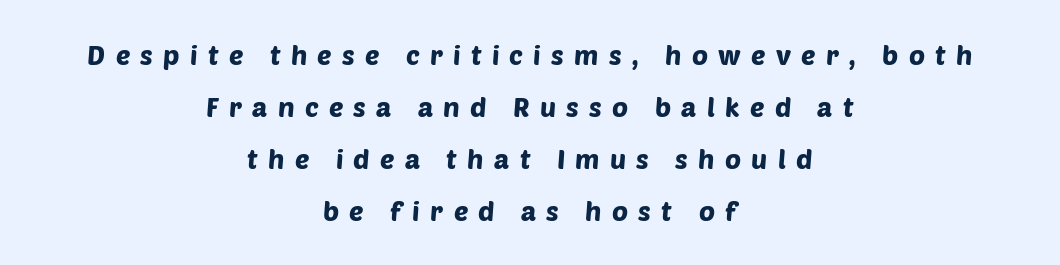
The image shows 27 px text type; set centered, loose line spacing (1.92x), unusually wide letter spacing (+0.38 em), not underlined.
